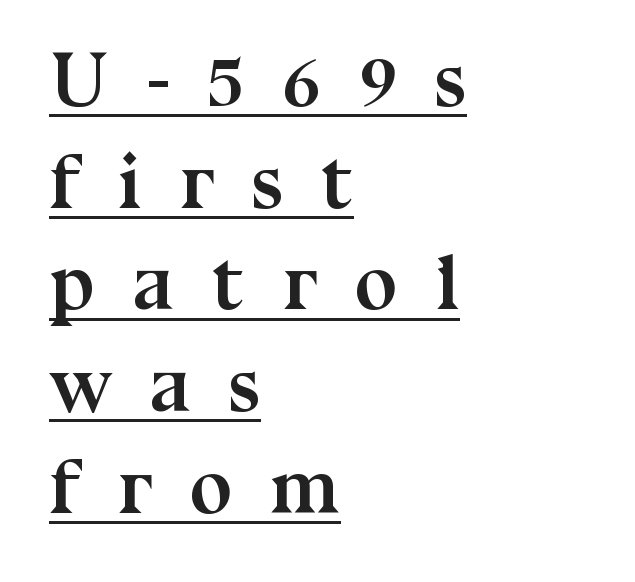
The image shows 77 px semibold serif type, upright; set left-aligned, normal line spacing (1.32x), unusually wide letter spacing (+0.49 em), underlined; medium stroke contrast and a medium x-height.
